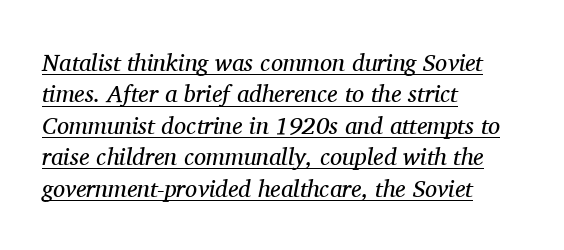
The image shows 24 px text type, italic (leaning right); set left-aligned, normal line spacing (1.31x), normal letter spacing, underlined.
